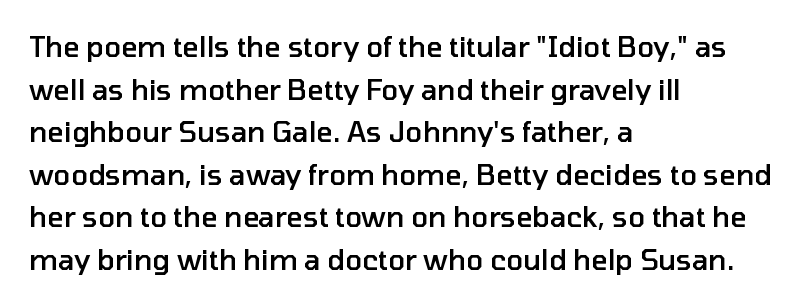
The image shows 28 px semibold sans-serif type, upright; set left-aligned, normal line spacing (1.52x), normal letter spacing, not underlined; low stroke contrast and a medium x-height.
